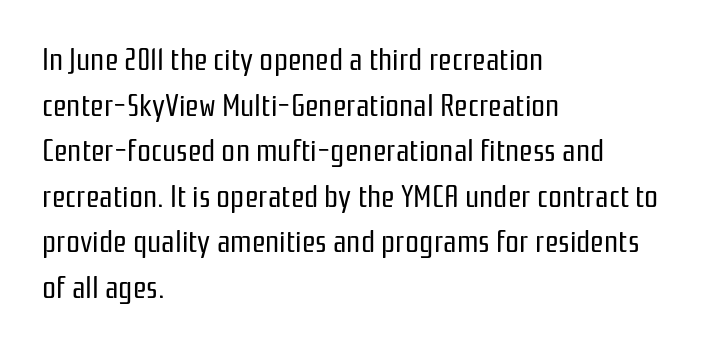
Q: Is the text bold? A: No.
Q: Is the text italic (slanted)? A: No, it is upright.
Q: Is the typeface a serif or a sans-serif typeface? A: Sans-serif.
Q: Is the text underlined? A: No.
Q: How is the paragraph aligned? A: Left-aligned.
Q: Is the spacing between letters normal or unusually wide? A: Normal.
Q: Is the spacing between lines tight, normal or loose? A: Normal.
Q: Width (condensed, normal, or wide)? A: Condensed.
Q: Stroke contrast? A: Low.
Q: x-height? A: Medium.
Q: Monospaced? A: No.
